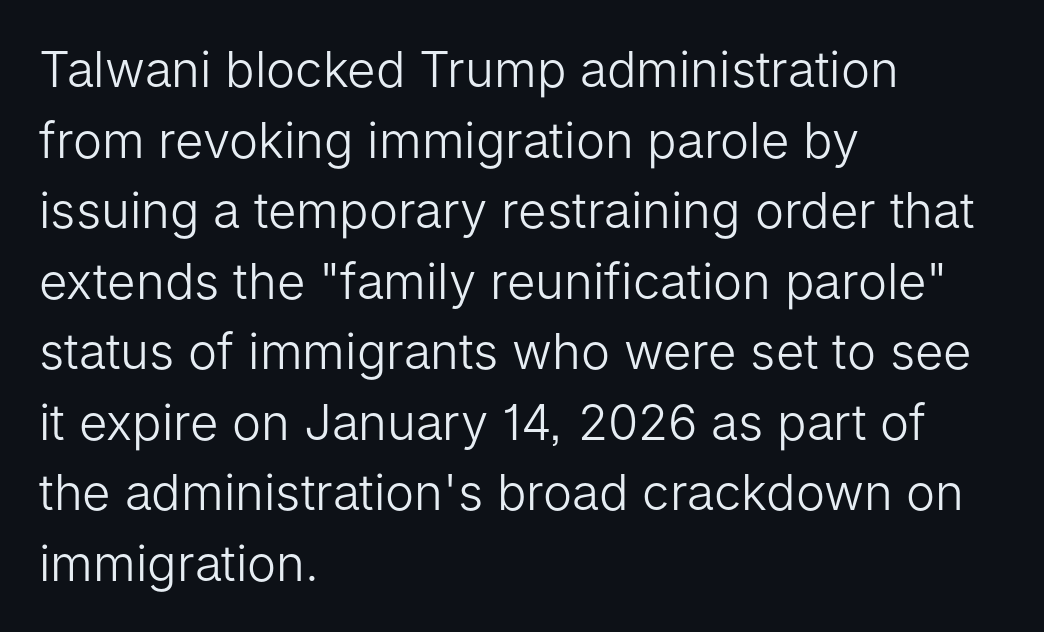
{"serif": "no", "italic": "no", "bold": "no", "weight": "light", "width": "normal", "stroke_contrast": "low", "x_height": "medium", "monospaced": "no", "underline": "no", "align": "left", "line_spacing": "normal", "line_spacing_ratio": 1.44, "letter_spacing": "normal", "letter_spacing_em": 0.0, "glyph_px": 49}
